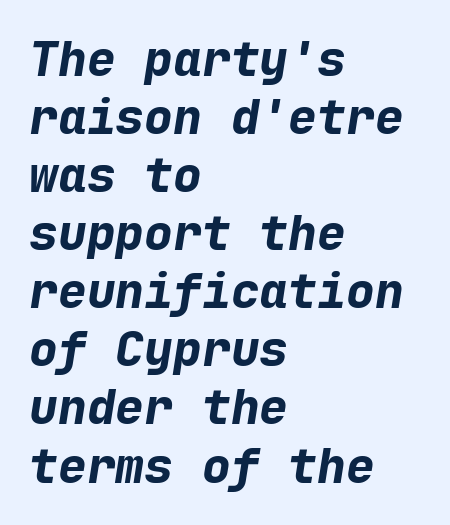
This sample has the even, mechanical cadence of fixed-width lettering. Yep, that's italic — everything's leaning. What weight is shown? A full bold with thick strokes. The space beneath each line is pristine and unruled. In terms of letterspacing, this is plain default setting. Casual observation: everything's shoved over to the left.
